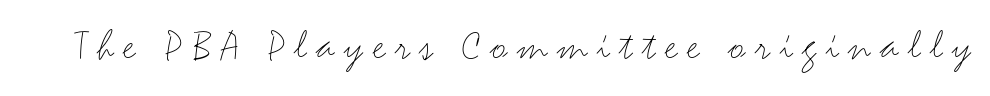
Here the designer chose a conventional face with non-uniform glyph widths. This sample uses a sans-serif face. You could only call the tracking loose — the letters float apart. The space directly below the letters is spotless.
